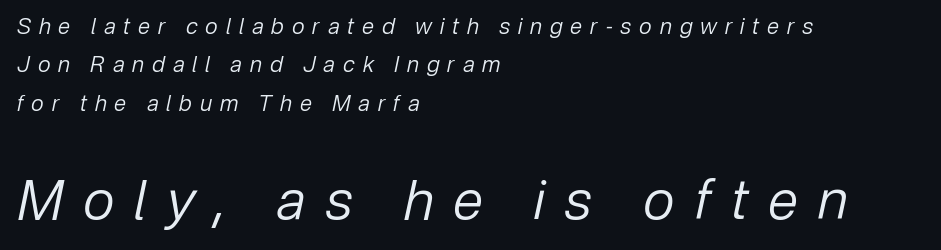
Q: Is the text bold? A: No.
Q: Is the text italic (slanted)? A: Yes, it leans right by about 12 degrees.
Q: Is the text underlined? A: No.
Q: How is the paragraph aligned? A: Left-aligned.
Q: Is the spacing between letters normal or unusually wide? A: Unusually wide.
Q: Which block of text is set in a larger size, the first (top) or the second (bottom)? A: The second (bottom) one.
Q: Width (condensed, normal, or wide)? A: Normal.
Q: Stroke contrast? A: Low.
Q: x-height? A: Medium.
Q: Monospaced? A: No.
